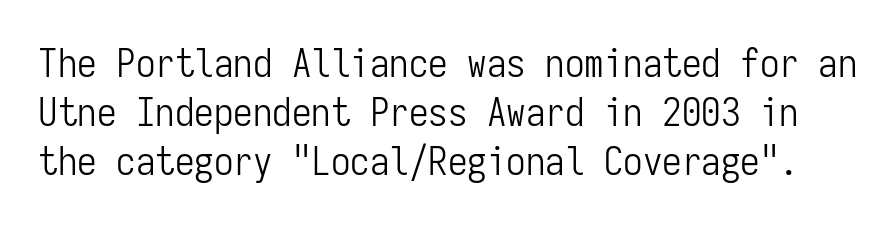
A typesetter would call this monospace, since all characters share one set width. Ascenders rise straight up at ninety degrees. Letters rest on an invisible, unmarked baseline. The characters display no serif detailing; their extremities are plain.
